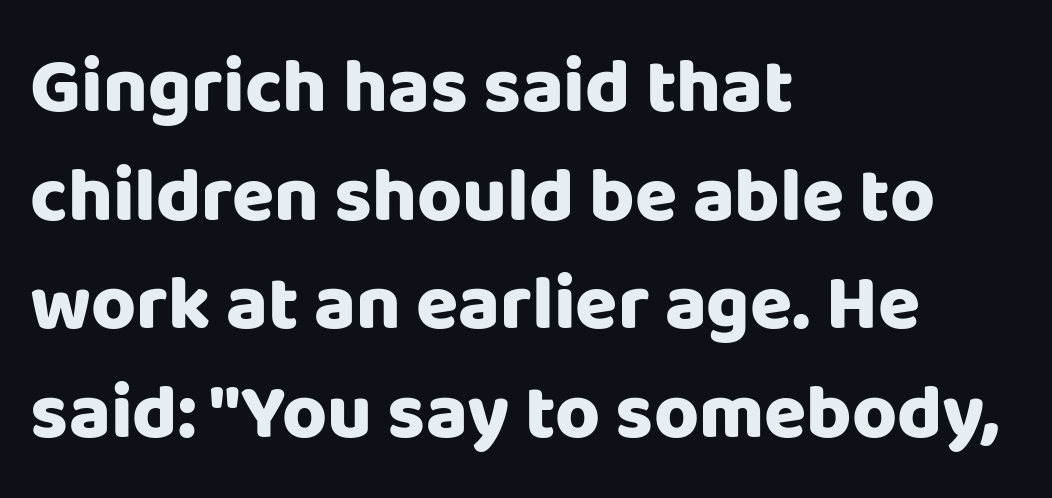
Q: Is the text bold? A: Yes.
Q: Is the text italic (slanted)? A: No, it is upright.
Q: Is the typeface a serif or a sans-serif typeface? A: Sans-serif.
Q: Is the text underlined? A: No.
Q: How is the paragraph aligned? A: Left-aligned.
Q: Is the spacing between letters normal or unusually wide? A: Normal.
Q: Is the spacing between lines tight, normal or loose? A: Normal.
Q: Width (condensed, normal, or wide)? A: Normal.
Q: Stroke contrast? A: Low.
Q: x-height? A: Large.
Q: Monospaced? A: No.
